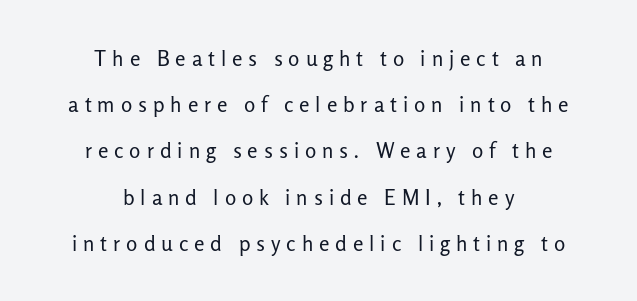
The words here are not underlined. The whitespace from short lines is split evenly between both sides. These lines were composed using upright roman letters. The strokes carry an ordinary text weight at most. Regarding leading, the lines here are spaced well apart. Glyph-to-glyph distance is far greater than everyday printed text.
